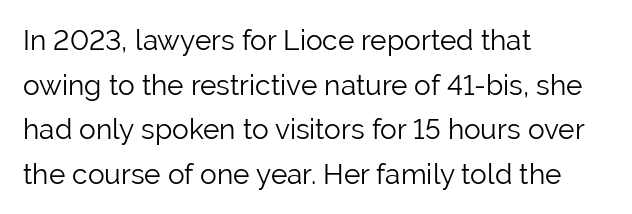
Q: Is the text bold? A: No.
Q: Is the text italic (slanted)? A: No, it is upright.
Q: Is the typeface a serif or a sans-serif typeface? A: Sans-serif.
Q: Is the text underlined? A: No.
Q: How is the paragraph aligned? A: Left-aligned.
Q: Is the spacing between letters normal or unusually wide? A: Normal.
Q: Is the spacing between lines tight, normal or loose? A: Normal.
Q: Width (condensed, normal, or wide)? A: Normal.
Q: Stroke contrast? A: Low.
Q: x-height? A: Medium.
Q: Monospaced? A: No.
